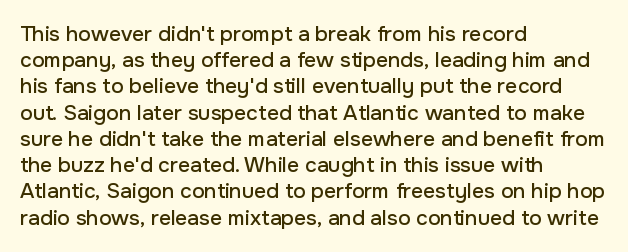
A typesetter would call this leading conventional body-copy spacing. Upright lettering throughout. This rendering uses left alignment, leaving the right contour irregular. The letterforms sit shoulder to shoulder at normal distance. Decoration check: the copy has no underline.
